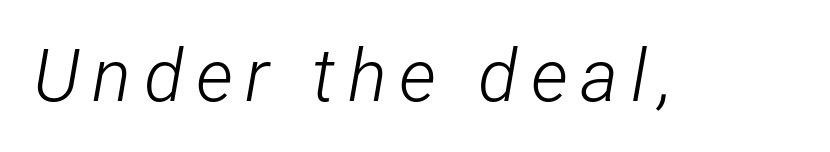
Is this a fixed-width face? No — the glyphs have proportional, varying widths. Compared with a typical body face, this is equally light or lighter still. The area under the type is left untouched. Would a proofreader flag this as italicized? Yes.
